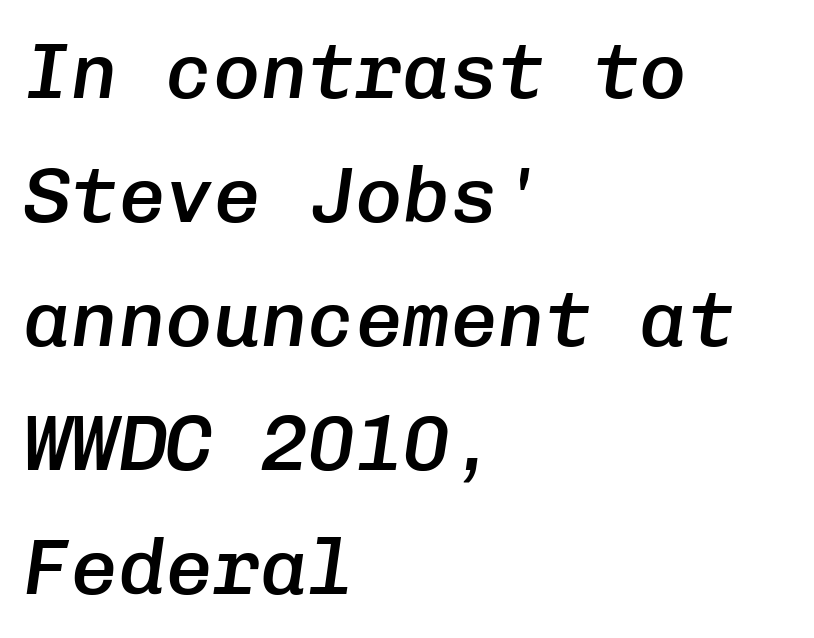
Q: Is the text bold? A: Semi-bold.
Q: Is the text italic (slanted)? A: Yes, it leans right by about 8 degrees.
Q: Is the text underlined? A: No.
Q: How is the paragraph aligned? A: Left-aligned.
Q: Is the spacing between letters normal or unusually wide? A: Normal.
Q: Is the spacing between lines tight, normal or loose? A: Normal.
Q: Width (condensed, normal, or wide)? A: Normal.
Q: Stroke contrast? A: Low.
Q: x-height? A: Medium.
Q: Monospaced? A: Yes.
